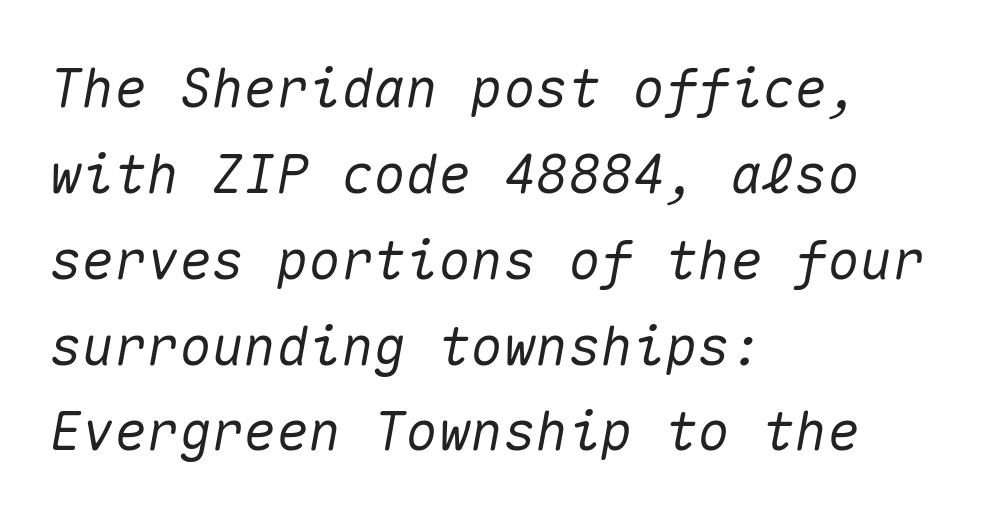
Reading down the block, your eye returns to a fixed left position each line. These lines were composed using italics. Honestly, the letter spacing is just normal — you wouldn't notice it. Do the characters align in a grid? Yes, the font is monospaced. Line spacing here is normal. Quick note: underline off.
